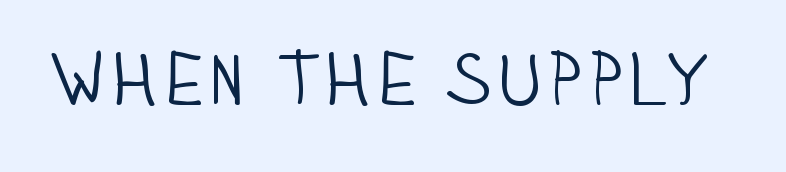
Q: Is the text bold? A: No.
Q: Is the text italic (slanted)? A: No, it is upright.
Q: Is the typeface a serif or a sans-serif typeface? A: Sans-serif.
Q: Is the text underlined? A: No.
Q: Is the spacing between letters normal or unusually wide? A: Normal.
Q: Width (condensed, normal, or wide)? A: Condensed.
Q: Stroke contrast? A: Low.
Q: x-height? A: Large.
Q: Monospaced? A: No.
